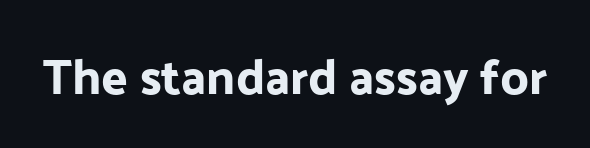
Q: Is the text italic (slanted)? A: No, it is upright.
Q: Is the typeface a serif or a sans-serif typeface? A: Sans-serif.
Q: Is the text underlined? A: No.
Q: Is the spacing between letters normal or unusually wide? A: Normal.
Q: Width (condensed, normal, or wide)? A: Normal.
Q: Stroke contrast? A: Low.
Q: x-height? A: Medium.
Q: Monospaced? A: No.
